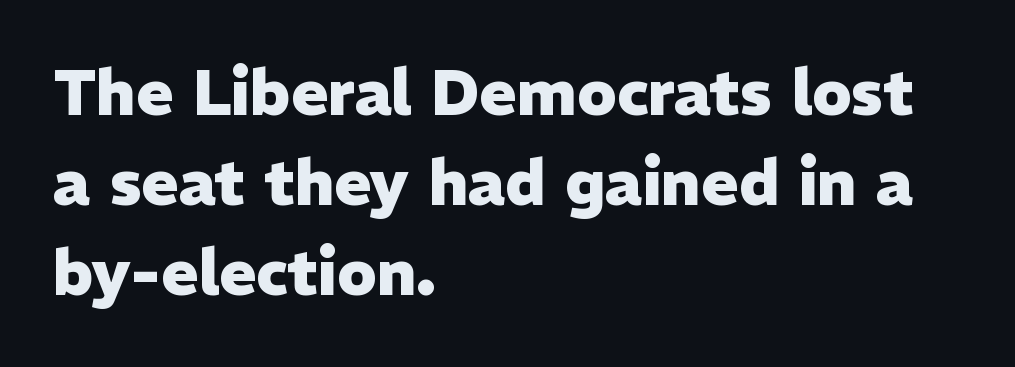
Q: Is the text bold? A: Yes.
Q: Is the text italic (slanted)? A: No, it is upright.
Q: Is the typeface a serif or a sans-serif typeface? A: Sans-serif.
Q: Is the text underlined? A: No.
Q: How is the paragraph aligned? A: Left-aligned.
Q: Is the spacing between letters normal or unusually wide? A: Normal.
Q: Is the spacing between lines tight, normal or loose? A: Normal.
Q: Width (condensed, normal, or wide)? A: Normal.
Q: Stroke contrast? A: Low.
Q: x-height? A: Medium.
Q: Monospaced? A: No.
